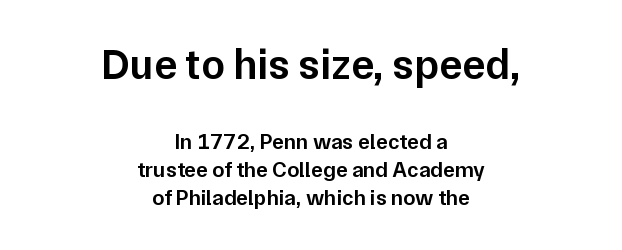
{"serif": "no", "italic": "no", "bold": "semi", "weight": "semibold", "width": "normal", "stroke_contrast": "low", "x_height": "medium", "monospaced": "no", "underline": "no", "align": "center", "line_spacing": "normal", "line_spacing_ratio": 1.27, "letter_spacing": "normal", "letter_spacing_em": 0.0, "larger_block": "first", "size_ratio": 1.95, "glyph_px": 43}
